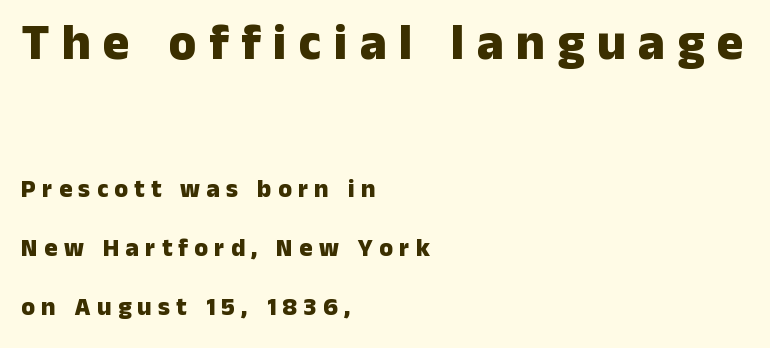
Q: Is the text bold? A: Yes.
Q: Is the text italic (slanted)? A: No, it is upright.
Q: Is the typeface a serif or a sans-serif typeface? A: Sans-serif.
Q: Is the text underlined? A: No.
Q: How is the paragraph aligned? A: Left-aligned.
Q: Is the spacing between letters normal or unusually wide? A: Unusually wide.
Q: Is the spacing between lines tight, normal or loose? A: Loose.
Q: Which block of text is set in a larger size, the first (top) or the second (bottom)? A: The first (top) one.
Q: Width (condensed, normal, or wide)? A: Normal.
Q: Stroke contrast? A: Low.
Q: x-height? A: Medium.
Q: Monospaced? A: No.
